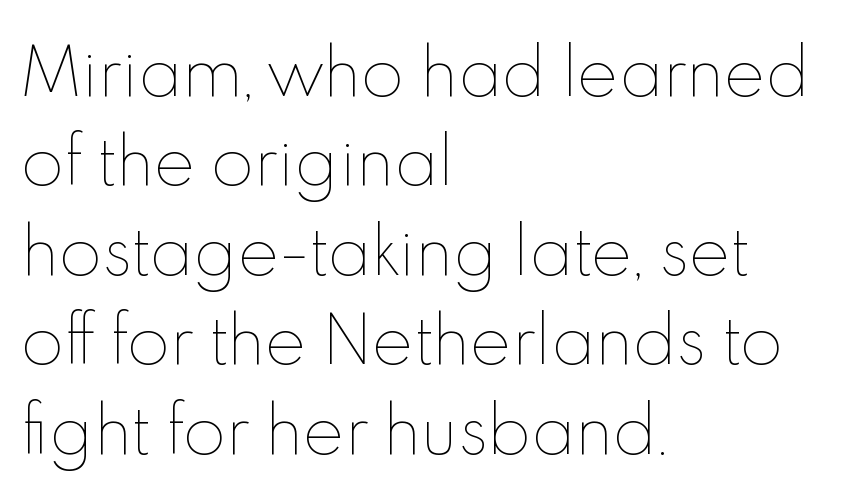
The image shows 63 px thin type, upright; set left-aligned, normal line spacing (1.42x), normal letter spacing, not underlined; a small x-height.
